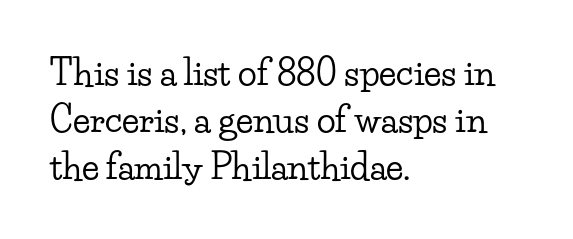
This sample keeps an unexceptional amount of space between lines. Note the varied advance widths — an 'i' is clearly narrower than an 'm'. Teacher's note: observe the even left margin — that is flush-left alignment. Stroke terminals: seriffed.
